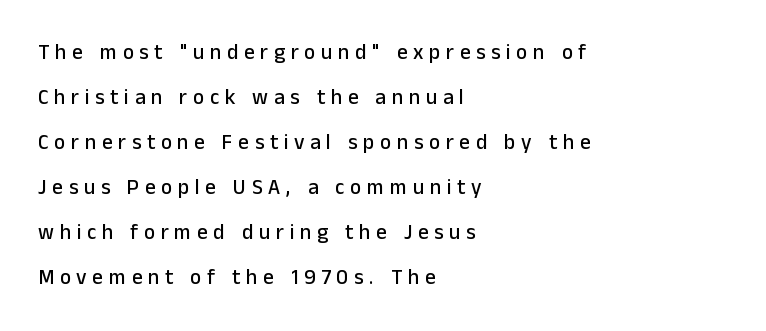
Q: Is the text italic (slanted)? A: No, it is upright.
Q: Is the text underlined? A: No.
Q: How is the paragraph aligned? A: Left-aligned.
Q: Is the spacing between letters normal or unusually wide? A: Unusually wide.
Q: Is the spacing between lines tight, normal or loose? A: Loose.
